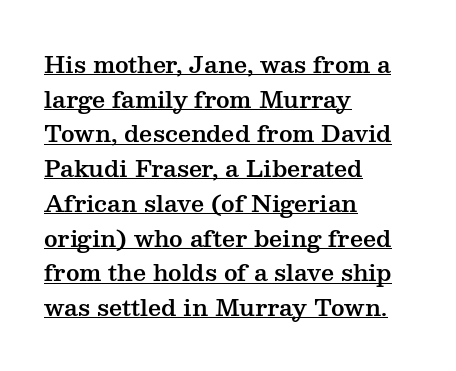
Notice how the passage keeps a crisp vertical edge on the left only. The vertical gap from one line to the next is medium. Posture: straight, roman, zero tilt. The typesetter has applied underlining to the passage shown. What stands out about the letter spacing? Nothing — it is the standard amount.
